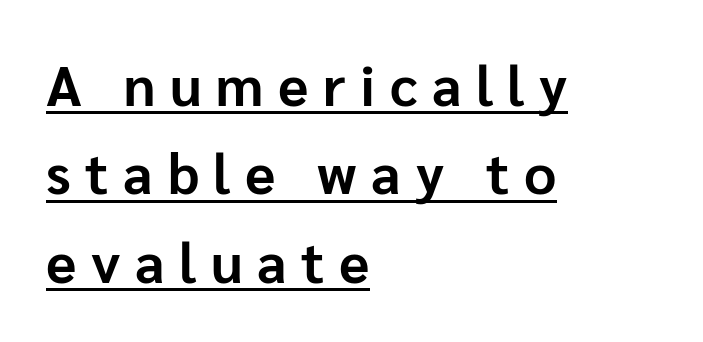
Q: Is the text bold? A: Yes.
Q: Is the text italic (slanted)? A: No, it is upright.
Q: Is the typeface a serif or a sans-serif typeface? A: Sans-serif.
Q: Is the text underlined? A: Yes.
Q: How is the paragraph aligned? A: Left-aligned.
Q: Is the spacing between letters normal or unusually wide? A: Unusually wide.
Q: Is the spacing between lines tight, normal or loose? A: Normal.
Q: Width (condensed, normal, or wide)? A: Normal.
Q: Stroke contrast? A: Low.
Q: x-height? A: Medium.
Q: Monospaced? A: No.
